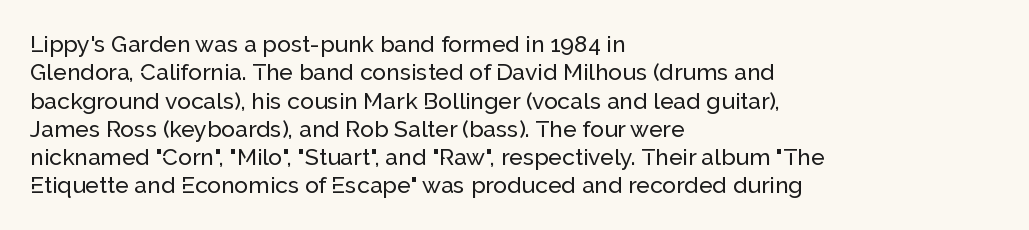
The image shows 23 px text type, upright; set left-aligned, line spacing 1.23x, normal letter spacing, not underlined.
